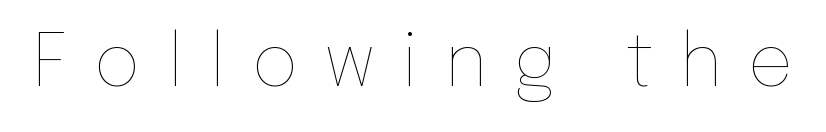
Q: Is the text bold? A: No.
Q: Is the text italic (slanted)? A: No, it is upright.
Q: Is the text underlined? A: No.
Q: Is the spacing between letters normal or unusually wide? A: Unusually wide.
Q: Width (condensed, normal, or wide)? A: Normal.
Q: Stroke contrast? A: Low.
Q: x-height? A: Medium.
Q: Monospaced? A: No.
